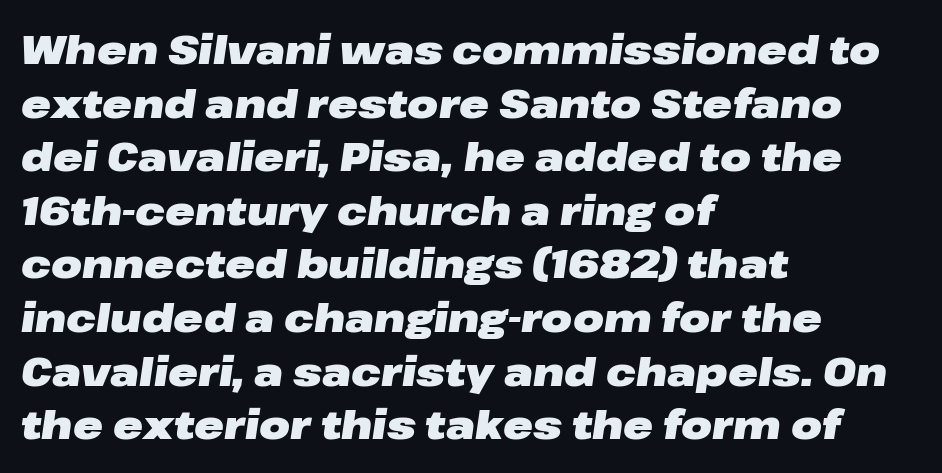
The image shows 40 px heavy, wide type, italic (leaning right); set left-aligned, normal line spacing (1.34x), normal letter spacing, not underlined; low stroke contrast and a medium x-height.
